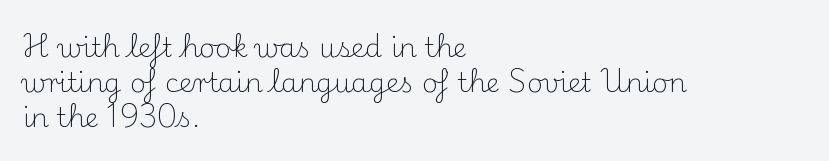
Q: Is the text bold? A: No.
Q: Is the text italic (slanted)? A: No, it is upright.
Q: Is the text underlined? A: No.
Q: How is the paragraph aligned? A: Left-aligned.
Q: Is the spacing between letters normal or unusually wide? A: Normal.
Q: Is the spacing between lines tight, normal or loose? A: Normal.
